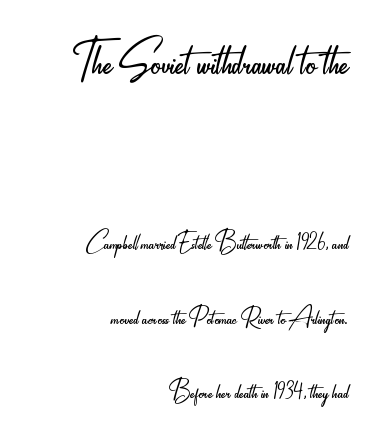
{"serif": "no", "bold": "no", "weight": "light", "width": "condensed", "stroke_contrast": "low", "x_height": "small", "monospaced": "no", "underline": "no", "align": "right", "line_spacing": "loose", "line_spacing_ratio": 2.4, "letter_spacing": "normal", "letter_spacing_em": 0.0, "larger_block": "first", "size_ratio": 2.0, "glyph_px": 62}
